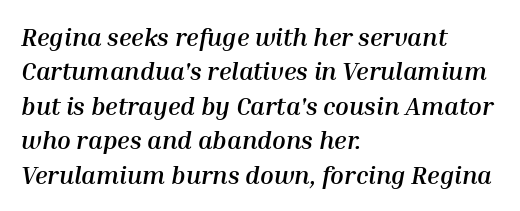
{"italic": "yes", "lean": "right", "slant_degrees": 10, "bold": "yes", "underline": "no", "align": "left", "line_spacing": "normal", "line_spacing_ratio": 1.38, "letter_spacing": "normal", "letter_spacing_em": 0.0, "glyph_px": 25}
